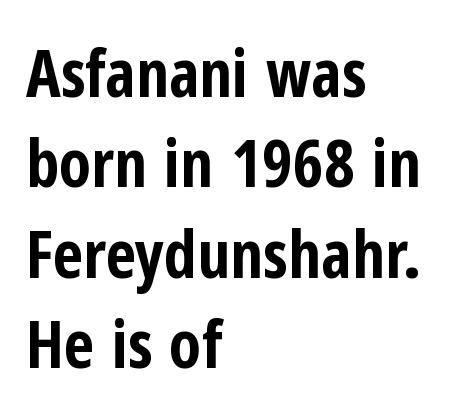
{"serif": "no", "italic": "no", "bold": "yes", "weight": "bold", "width": "condensed", "stroke_contrast": "low", "x_height": "medium", "monospaced": "no", "underline": "no", "align": "left", "line_spacing": "normal", "line_spacing_ratio": 1.37, "letter_spacing": "normal", "letter_spacing_em": 0.0, "glyph_px": 66}
